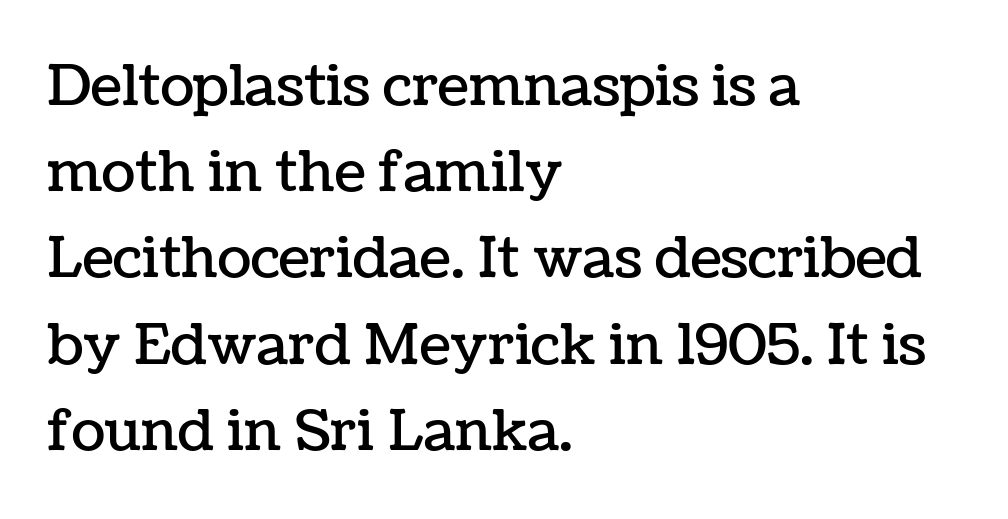
{"italic": "no", "width": "normal", "stroke_contrast": "low", "x_height": "medium", "monospaced": "no", "underline": "no", "align": "left", "line_spacing": "normal", "line_spacing_ratio": 1.54, "letter_spacing": "normal", "letter_spacing_em": 0.0, "glyph_px": 56}
